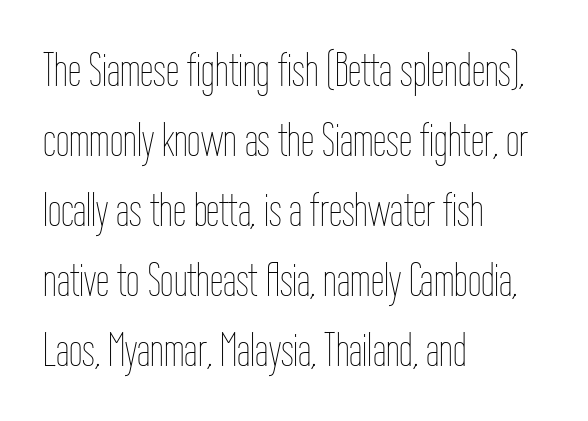
The letters look calm and open, with moderate or lighter stems. Each line starts at the same left margin while the right side varies. Decoration check: the copy has no underline. The gaps between neighbouring characters are ordinary and unremarkable. The specimen reads as upright at a glance.
